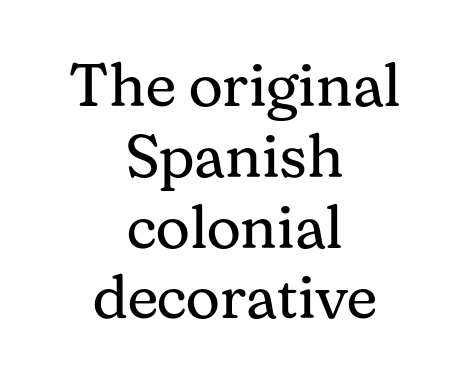
Q: Is the text bold? A: No.
Q: Is the text italic (slanted)? A: No, it is upright.
Q: Is the typeface a serif or a sans-serif typeface? A: Serif.
Q: Is the text underlined? A: No.
Q: How is the paragraph aligned? A: Centered.
Q: Is the spacing between letters normal or unusually wide? A: Normal.
Q: Width (condensed, normal, or wide)? A: Normal.
Q: Stroke contrast? A: Medium.
Q: x-height? A: Medium.
Q: Monospaced? A: No.
